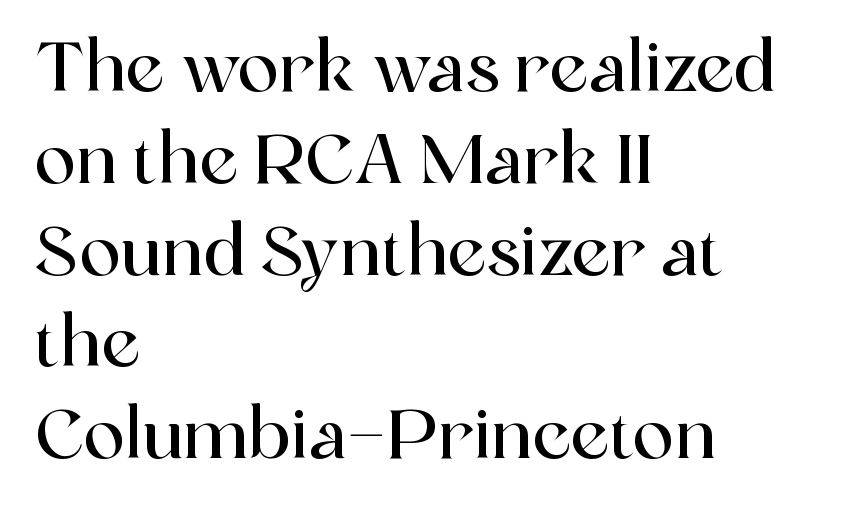
Q: Is the text italic (slanted)? A: No, it is upright.
Q: Is the typeface a serif or a sans-serif typeface? A: Serif.
Q: Is the text underlined? A: No.
Q: How is the paragraph aligned? A: Left-aligned.
Q: Is the spacing between letters normal or unusually wide? A: Normal.
Q: Is the spacing between lines tight, normal or loose? A: Normal.
Q: Width (condensed, normal, or wide)? A: Normal.
Q: x-height? A: Medium.
Q: Monospaced? A: No.
